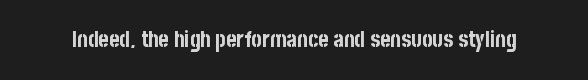
Short note: letters normally spaced. Words float on clear page, feet unadorned. The letters stand upright; this is a roman face. Heavy, bold letterforms.
